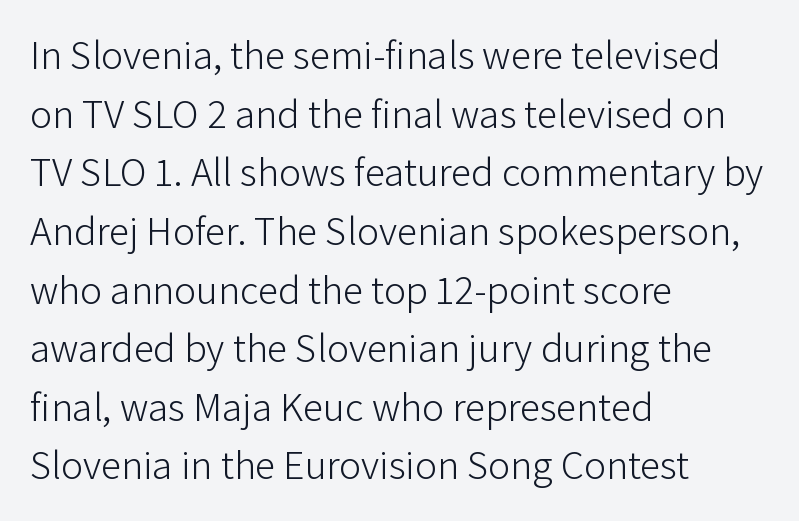
{"serif": "no", "italic": "no", "bold": "no", "weight": "light", "width": "normal", "stroke_contrast": "low", "x_height": "medium", "monospaced": "no", "underline": "no", "align": "left", "line_spacing": "normal", "line_spacing_ratio": 1.43, "letter_spacing": "normal", "letter_spacing_em": 0.0, "glyph_px": 41}
